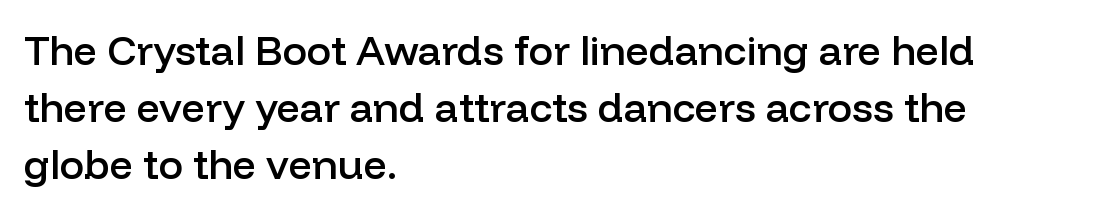
The image shows 41 px semibold sans-serif type, upright; set left-aligned, normal line spacing (1.39x), normal letter spacing, not underlined; low stroke contrast and a medium x-height.
